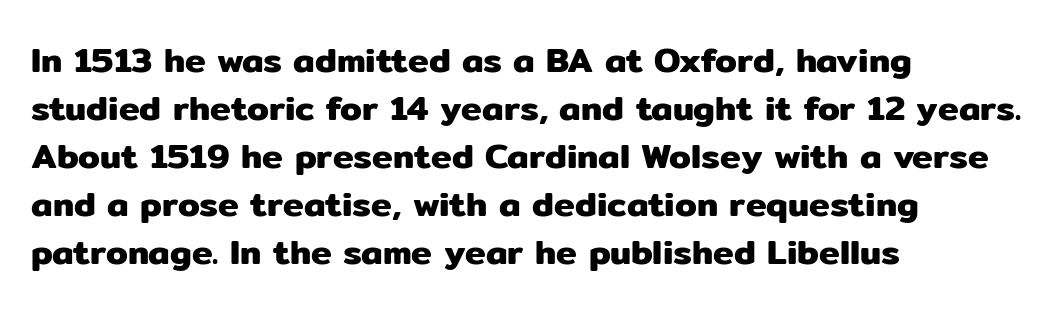
The image shows 35 px sans-serif type, upright; set left-aligned, normal line spacing (1.37x), normal letter spacing, not underlined; low stroke contrast and a medium x-height.
